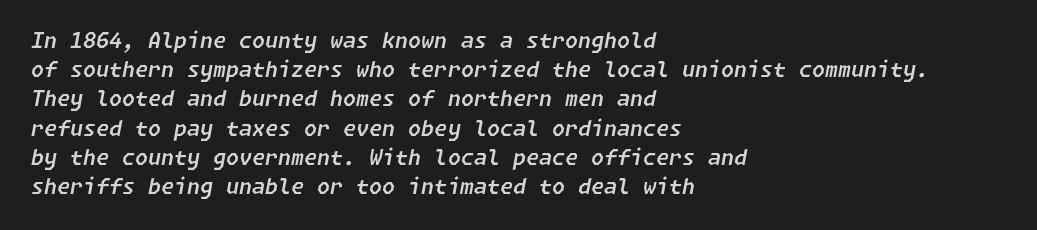
Q: Is the text italic (slanted)? A: Yes, it leans right by about 11 degrees.
Q: Is the text underlined? A: No.
Q: How is the paragraph aligned? A: Left-aligned.
Q: Is the spacing between letters normal or unusually wide? A: Normal.
Q: Is the spacing between lines tight, normal or loose? A: Normal.
